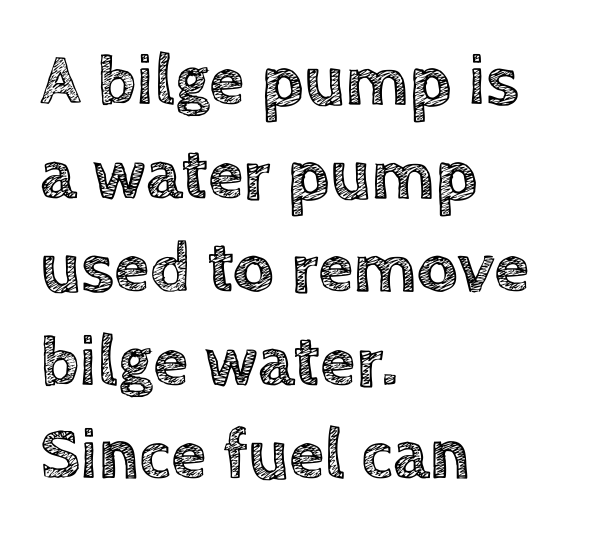
{"italic": "no", "width": "normal", "x_height": "large", "monospaced": "no", "underline": "no", "align": "left", "line_spacing": "normal", "line_spacing_ratio": 1.3, "letter_spacing": "normal", "letter_spacing_em": 0.0, "glyph_px": 72}
